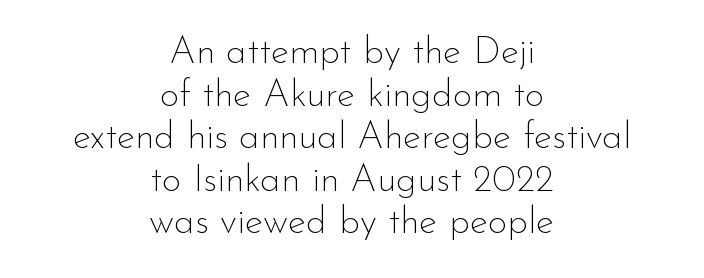
Q: Is the text bold? A: No.
Q: Is the text italic (slanted)? A: No, it is upright.
Q: Is the typeface a serif or a sans-serif typeface? A: Sans-serif.
Q: Is the text underlined? A: No.
Q: How is the paragraph aligned? A: Centered.
Q: Is the spacing between letters normal or unusually wide? A: Normal.
Q: Is the spacing between lines tight, normal or loose? A: Tight.
Q: Width (condensed, normal, or wide)? A: Normal.
Q: Stroke contrast? A: Low.
Q: x-height? A: Small.
Q: Monospaced? A: No.
